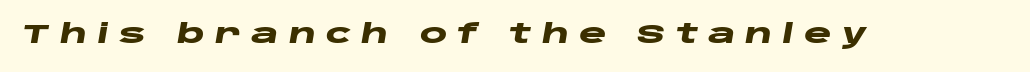
{"italic": "yes", "lean": "right", "slant_degrees": 10, "bold": "yes", "underline": "no", "letter_spacing": "wide", "letter_spacing_em": 0.39, "glyph_px": 26}
